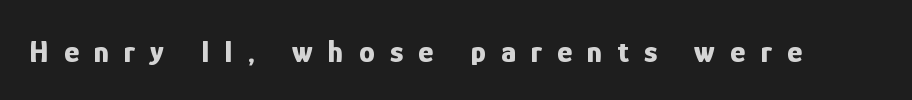
Q: Is the text bold? A: Yes.
Q: Is the text italic (slanted)? A: No, it is upright.
Q: Is the typeface a serif or a sans-serif typeface? A: Sans-serif.
Q: Is the text underlined? A: No.
Q: Is the spacing between letters normal or unusually wide? A: Unusually wide.
Q: Width (condensed, normal, or wide)? A: Condensed.
Q: Stroke contrast? A: Low.
Q: x-height? A: Medium.
Q: Monospaced? A: No.
